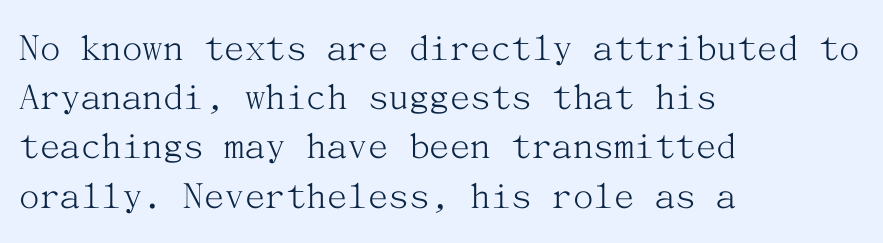
A bare baseline throughout the passage. A classic flush-left, rag-right setting is used for this passage. The type family on display is of the serif kind. Heft: none added — not bold. These lines keep a tight, regular rhythm from letter to letter.
